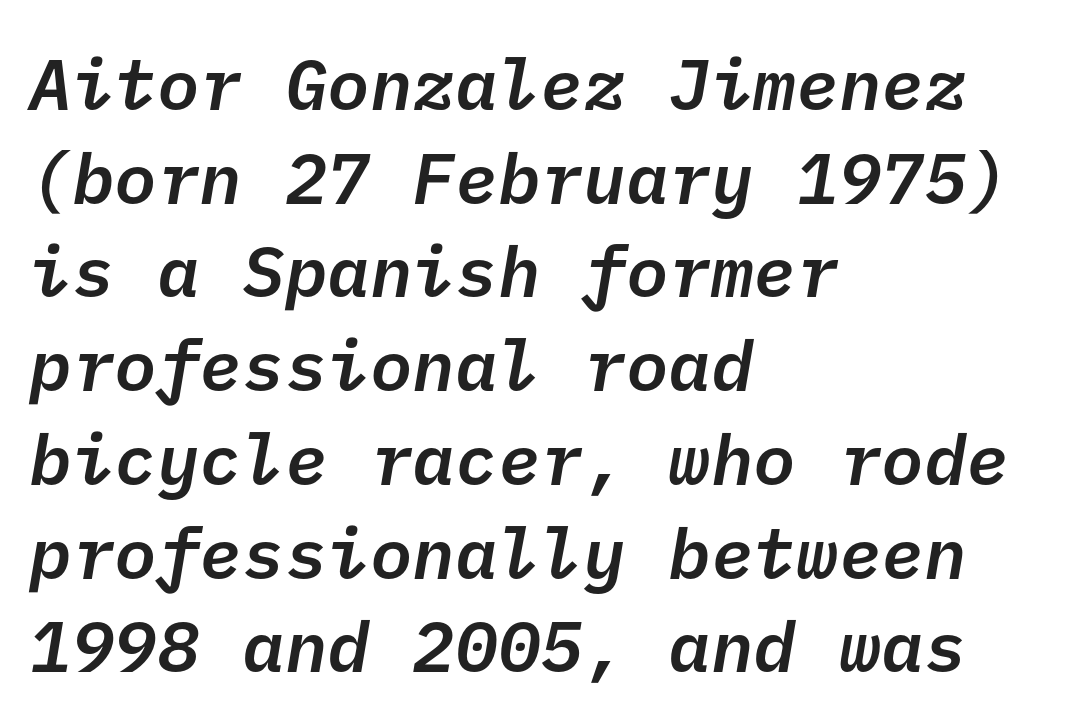
The image shows 71 px semibold sans-serif type; set left-aligned, normal line spacing (1.32x), normal letter spacing, not underlined; low stroke contrast and a medium x-height.
